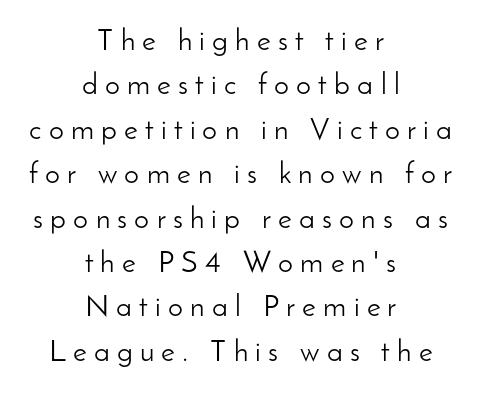
Q: Is the text bold? A: No.
Q: Is the text italic (slanted)? A: No, it is upright.
Q: Is the typeface a serif or a sans-serif typeface? A: Sans-serif.
Q: Is the text underlined? A: No.
Q: How is the paragraph aligned? A: Centered.
Q: Is the spacing between letters normal or unusually wide? A: Unusually wide.
Q: Is the spacing between lines tight, normal or loose? A: Normal.
Q: Width (condensed, normal, or wide)? A: Normal.
Q: Stroke contrast? A: Low.
Q: x-height? A: Small.
Q: Monospaced? A: No.
